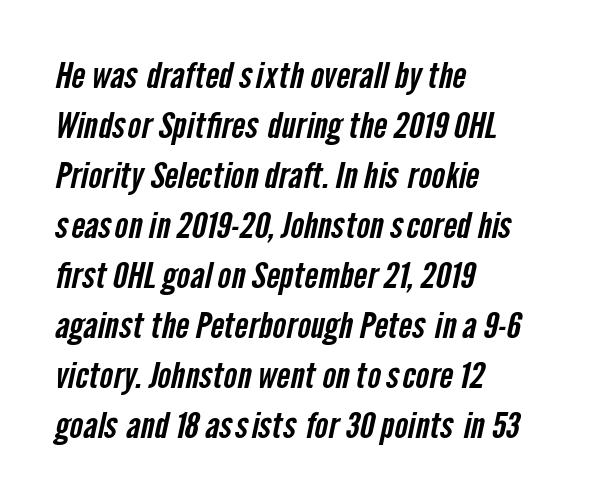
Q: Is the typeface a serif or a sans-serif typeface? A: Sans-serif.
Q: Is the text underlined? A: No.
Q: How is the paragraph aligned? A: Left-aligned.
Q: Is the spacing between letters normal or unusually wide? A: Normal.
Q: Is the spacing between lines tight, normal or loose? A: Normal.
Q: Width (condensed, normal, or wide)? A: Condensed.
Q: Stroke contrast? A: Low.
Q: x-height? A: Medium.
Q: Monospaced? A: No.
